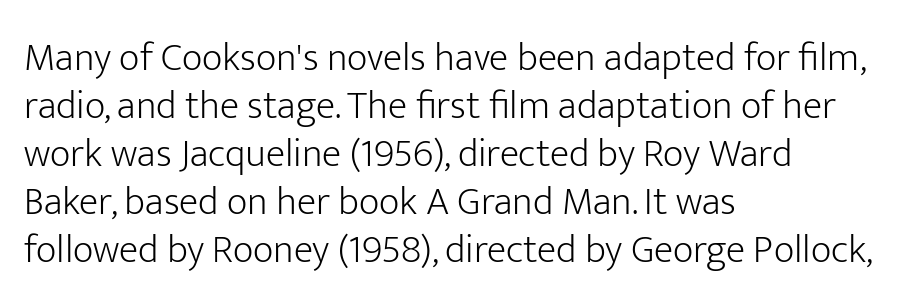
Think of a printed novel: that variable character pitch is what you see here. Between one letter and the next there's only the usual sliver of space. Teacher's note: observe the even left margin — that is flush-left alignment. Honestly, there is no underline to notice here at all. The characters display no serif detailing; their extremities are plain. This sample uses an upright cut, with every glyph sitting square on the baseline.
